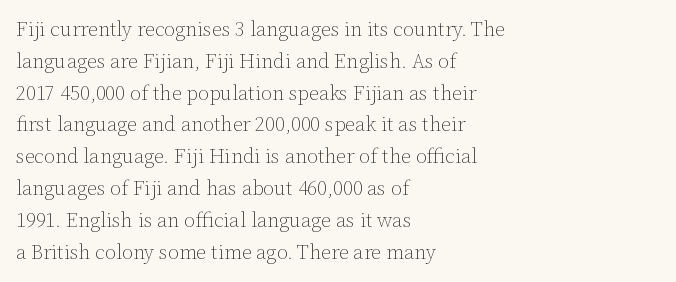
The image shows 20 px text type, upright; set left-aligned, normal line spacing (1.59x), normal letter spacing, not underlined.
